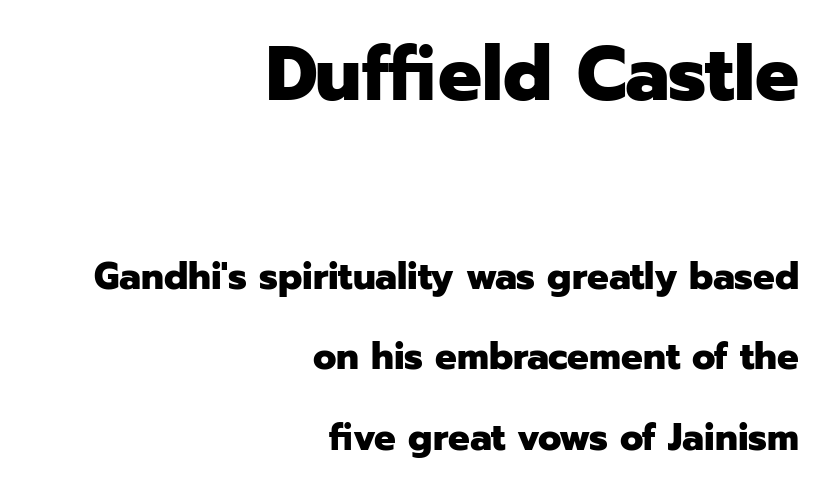
The image shows 77 px heavy sans-serif type, upright; set right-aligned, loose line spacing (2.12x), normal letter spacing, not underlined; the first (top) block is 2.03x larger; low stroke contrast and a medium x-height.
